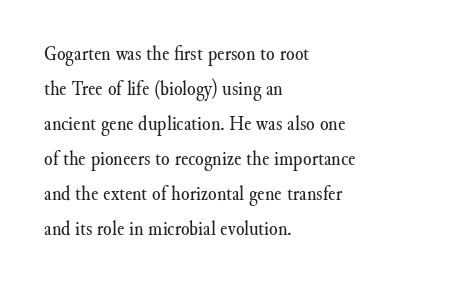
{"italic": "no", "bold": "no", "underline": "no", "align": "left", "line_spacing": "normal", "line_spacing_ratio": 1.59, "letter_spacing": "normal", "letter_spacing_em": 0.0, "glyph_px": 22}
